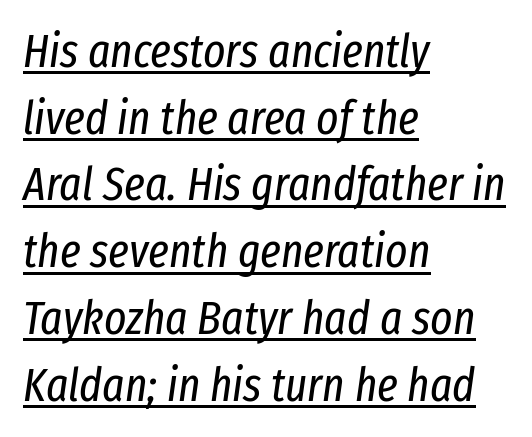
The image shows 47 px regular-weight, condensed type, italic (leaning right); set left-aligned, normal line spacing (1.42x), normal letter spacing, underlined; low stroke contrast and a medium x-height.
